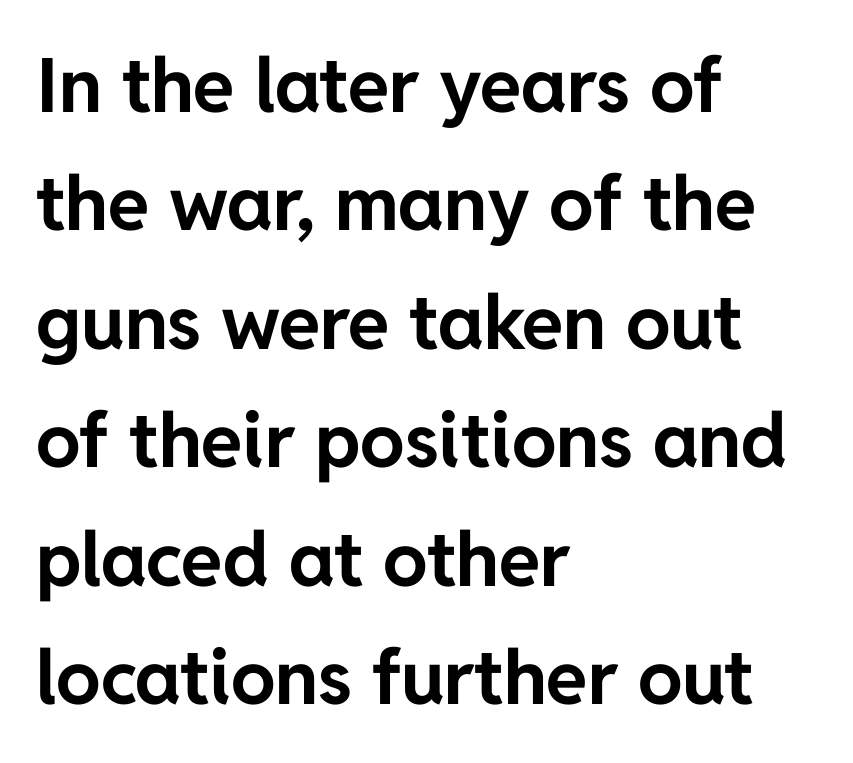
Honestly, the letter spacing is just normal — you wouldn't notice it. If you drew a ruler down the left edge, every line would touch it. A typesetter would call this proportional, since set widths differ per character. Reading down the column, the eye jumps a familiar distance to each next line.
